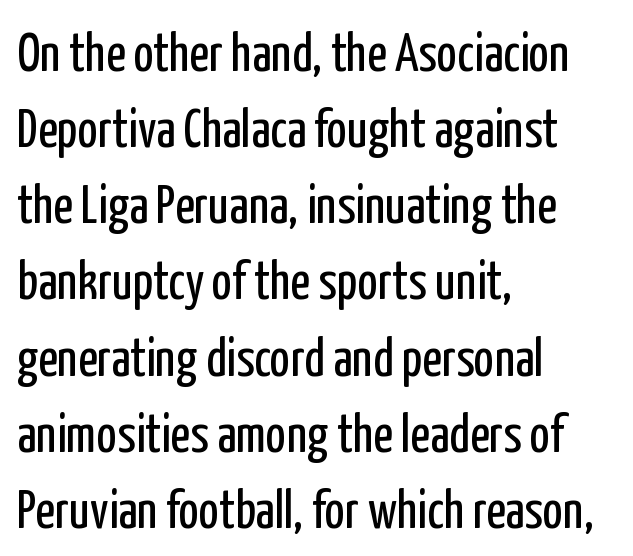
Reading down the block, your eye returns to a fixed left position each line. Between one letter and the next there's only the usual sliver of space. Counters stay open thanks to moderate or lighter strokes. What kind of face is this? One without serifs — a sans. Each letter keeps its own natural width here, so spacing adapts to shape. Italic: no, the glyphs are upright roman.
